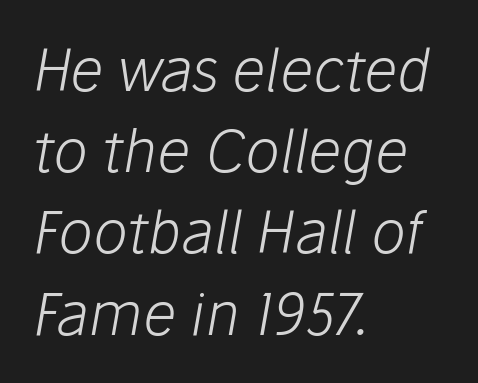
Q: Is the text bold? A: No.
Q: Is the text italic (slanted)? A: Yes, it leans right by about 10 degrees.
Q: Is the text underlined? A: No.
Q: How is the paragraph aligned? A: Left-aligned.
Q: Is the spacing between letters normal or unusually wide? A: Normal.
Q: Is the spacing between lines tight, normal or loose? A: Normal.
Q: Width (condensed, normal, or wide)? A: Normal.
Q: Stroke contrast? A: Low.
Q: x-height? A: Medium.
Q: Monospaced? A: No.
